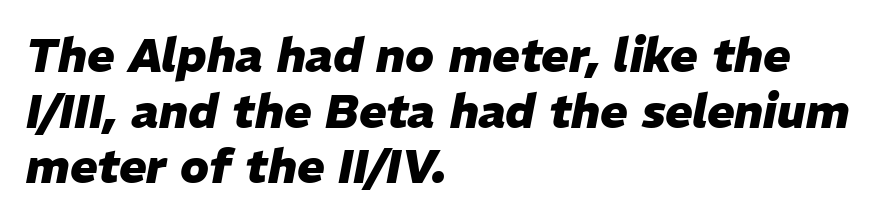
The face used here is rendered with its standard letterfit. A classic flush-left, rag-right setting is used for this passage. Does the weight exceed regular? Yes, all the way to bold. The face used here is proportionally spaced, like ordinary book or web type.
